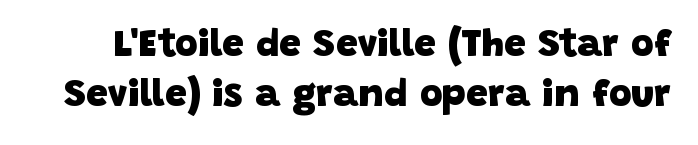
Q: Is the text bold? A: Yes.
Q: Is the typeface a serif or a sans-serif typeface? A: Sans-serif.
Q: Is the text underlined? A: No.
Q: Is the spacing between letters normal or unusually wide? A: Normal.
Q: Is the spacing between lines tight, normal or loose? A: Normal.
Q: Width (condensed, normal, or wide)? A: Normal.
Q: Stroke contrast? A: Low.
Q: x-height? A: Large.
Q: Monospaced? A: No.
